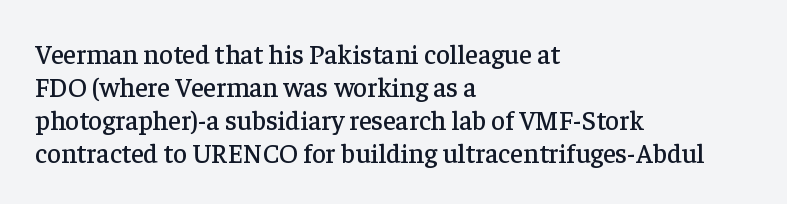
{"italic": "no", "underline": "no", "align": "left", "line_spacing_ratio": 1.22, "letter_spacing": "normal", "letter_spacing_em": 0.0, "glyph_px": 27}
